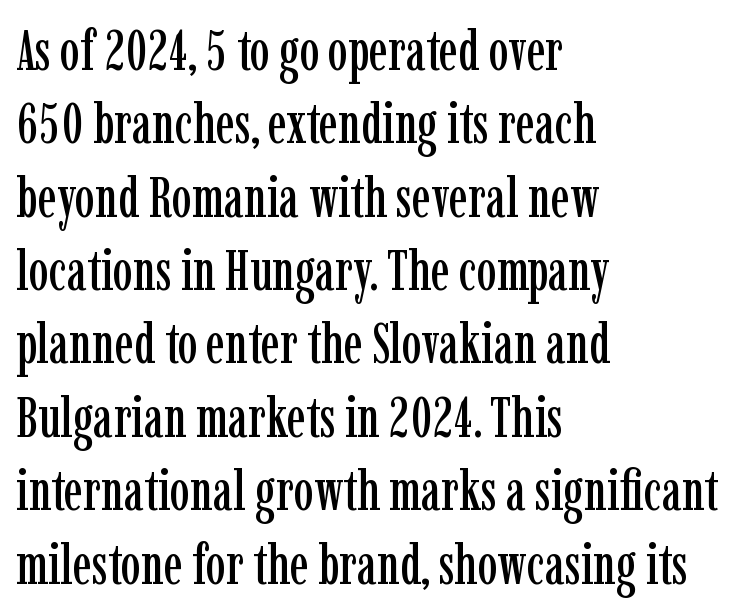
The image shows 56 px condensed serif type, upright; set left-aligned, normal line spacing (1.31x), normal letter spacing, not underlined; low stroke contrast and a medium x-height.
